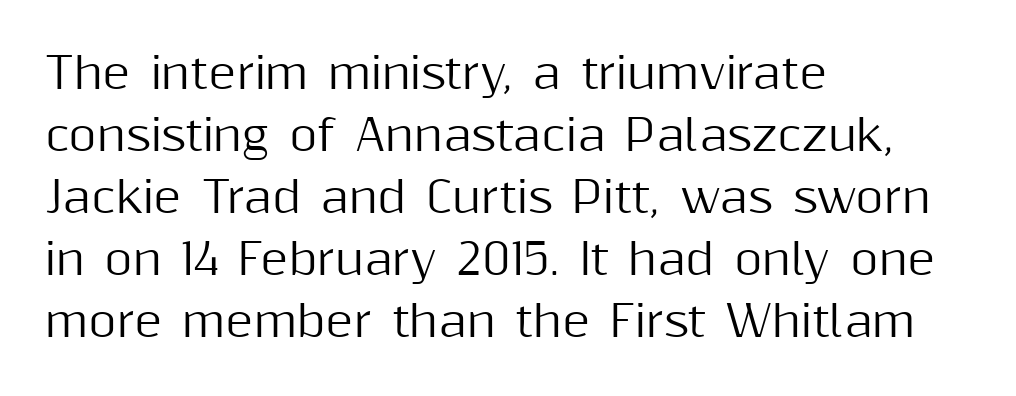
The typeface chosen for these lines omits serifs. This rendering leaves character spacing at its baseline value. One glance says typical: line gaps are just what's usual. Looks like regular typesetting: each glyph gets only the width it needs.
